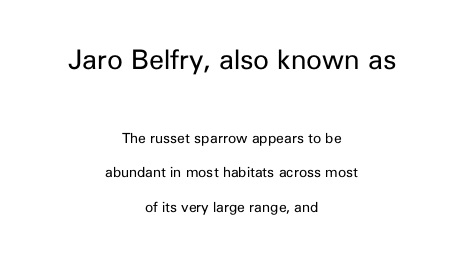
{"italic": "no", "bold": "no", "underline": "no", "align": "center", "line_spacing": "loose", "line_spacing_ratio": 2.46, "letter_spacing": "normal", "letter_spacing_em": 0.0, "larger_block": "first", "size_ratio": 1.93, "glyph_px": 27}
